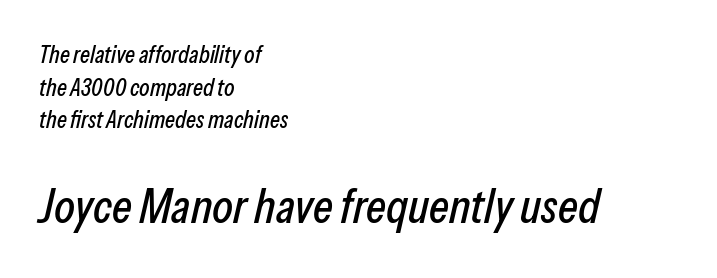
Q: Is the text italic (slanted)? A: Yes, it leans right by about 13 degrees.
Q: Is the text underlined? A: No.
Q: How is the paragraph aligned? A: Left-aligned.
Q: Is the spacing between letters normal or unusually wide? A: Normal.
Q: Is the spacing between lines tight, normal or loose? A: Normal.
Q: Which block of text is set in a larger size, the first (top) or the second (bottom)? A: The second (bottom) one.
Q: Width (condensed, normal, or wide)? A: Condensed.
Q: Stroke contrast? A: Low.
Q: x-height? A: Medium.
Q: Monospaced? A: No.
